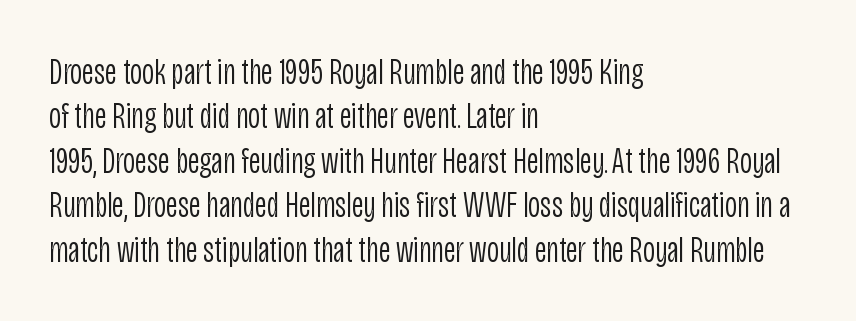
Q: Is the text bold? A: No.
Q: Is the text italic (slanted)? A: No, it is upright.
Q: Is the typeface a serif or a sans-serif typeface? A: Sans-serif.
Q: Is the text underlined? A: No.
Q: How is the paragraph aligned? A: Left-aligned.
Q: Is the spacing between letters normal or unusually wide? A: Normal.
Q: Width (condensed, normal, or wide)? A: Condensed.
Q: Stroke contrast? A: Low.
Q: x-height? A: Large.
Q: Monospaced? A: No.
